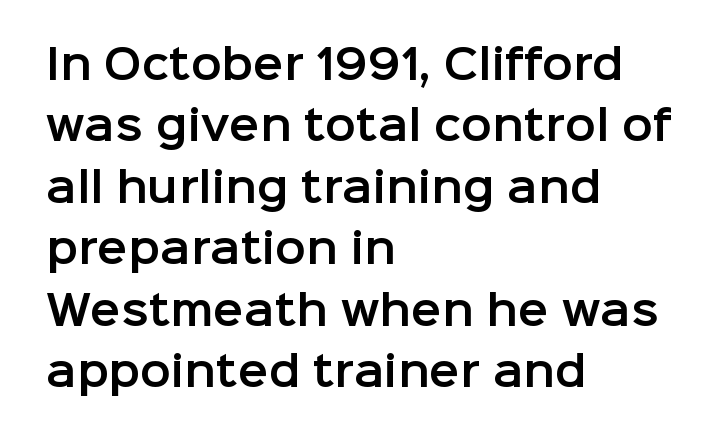
Q: Is the text italic (slanted)? A: No, it is upright.
Q: Is the typeface a serif or a sans-serif typeface? A: Sans-serif.
Q: Is the text underlined? A: No.
Q: How is the paragraph aligned? A: Left-aligned.
Q: Is the spacing between letters normal or unusually wide? A: Normal.
Q: Is the spacing between lines tight, normal or loose? A: Normal.
Q: Width (condensed, normal, or wide)? A: Normal.
Q: Stroke contrast? A: Low.
Q: x-height? A: Medium.
Q: Monospaced? A: No.
